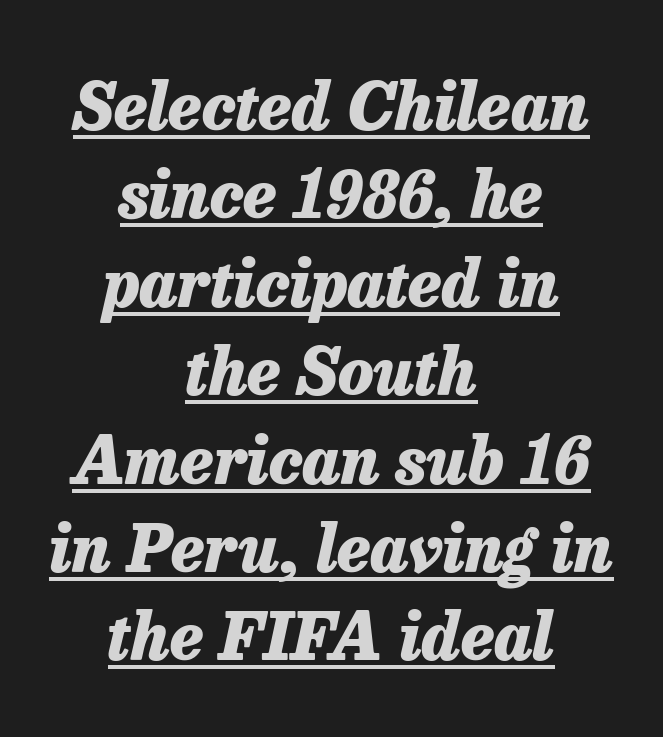
The strokes are fattened all the way to bold. Beneath each row of characters lies a ruled line. These lines stack symmetrically, like a column narrowing and widening about its center. Every character sits at an angle, as italics do. Leading matches the norm, producing a regular column. The face used here is rendered with its standard letterfit.
